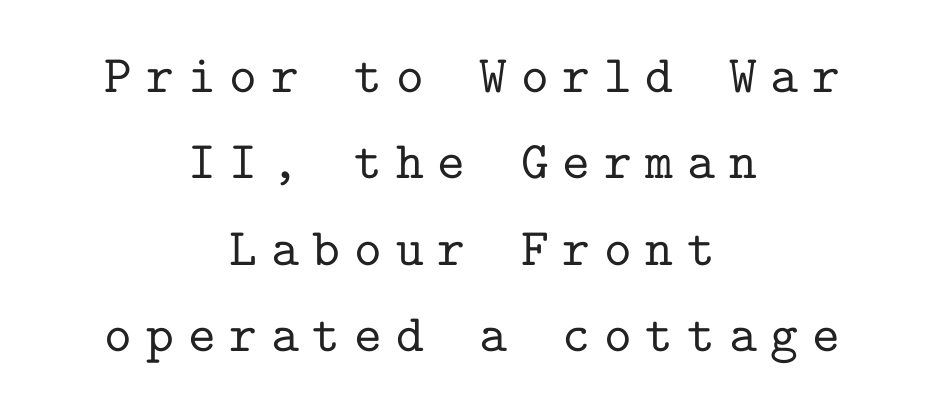
The image shows 53 px serif type, upright, monospaced; set centered, normal line spacing (1.63x), unusually wide letter spacing (+0.26 em), not underlined; low stroke contrast and a medium x-height.
